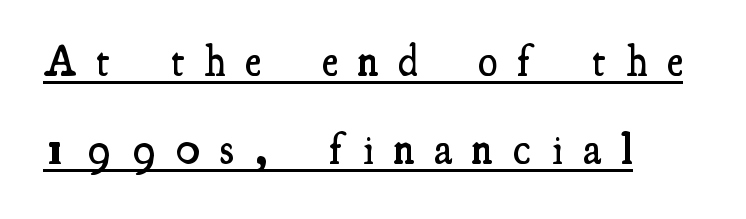
Vertical spacing — loose. As a designer I'd log this as weight 600, semibold. Designer's note — italics off, roman on. The rendering uses natural spacing where letterforms have individual widths.
